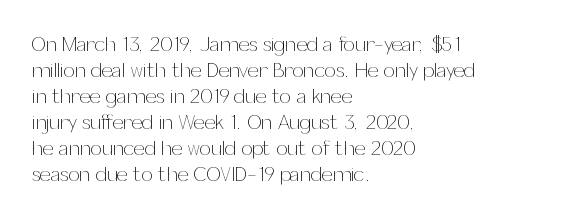
Q: Is the text bold? A: No.
Q: Is the text italic (slanted)? A: No, it is upright.
Q: Is the text underlined? A: No.
Q: How is the paragraph aligned? A: Left-aligned.
Q: Is the spacing between letters normal or unusually wide? A: Normal.
Q: Is the spacing between lines tight, normal or loose? A: Normal.
